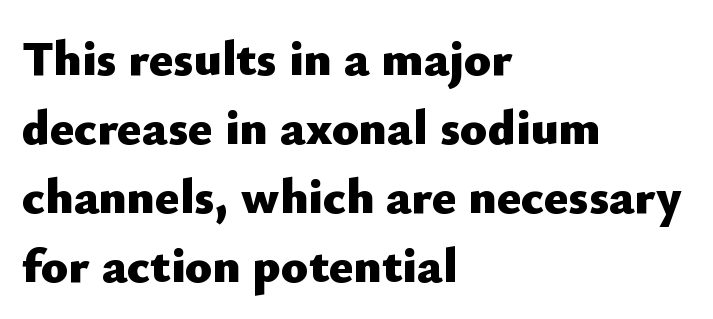
Between one letter and the next there's only the usual sliver of space. Compared with typical paragraphs, the rows here are spaced about the same. Vertical strokes here are truly vertical. The glyphs are unaccompanied by any horizontal stroke below them. Varying glyph widths throughout — classic text-font behaviour.
